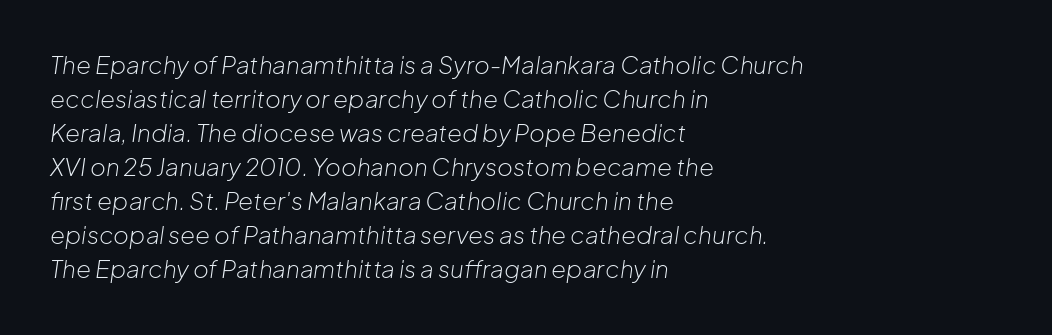
{"italic": "yes", "lean": "right", "slant_degrees": 8, "bold": "no", "underline": "no", "align": "left", "line_spacing": "normal", "line_spacing_ratio": 1.42, "letter_spacing": "normal", "letter_spacing_em": 0.0, "glyph_px": 24}
